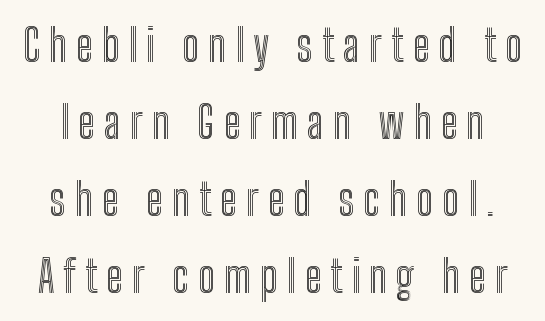
Q: Is the text italic (slanted)? A: No, it is upright.
Q: Is the text underlined? A: No.
Q: Is the spacing between letters normal or unusually wide? A: Unusually wide.
Q: Width (condensed, normal, or wide)? A: Condensed.
Q: x-height? A: Medium.
Q: Monospaced? A: No.
